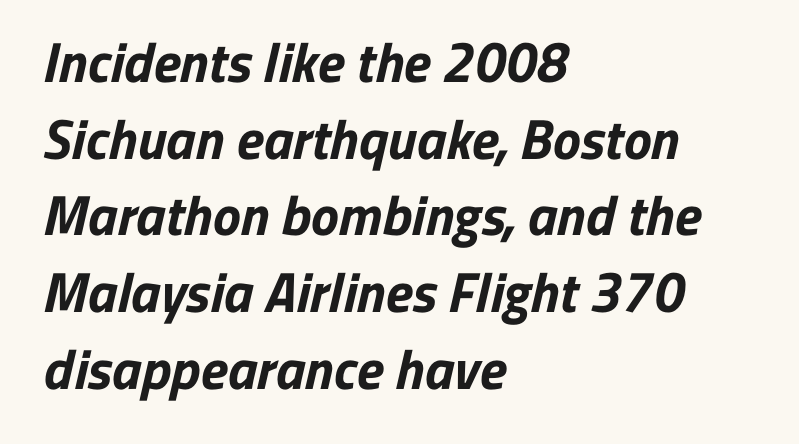
The image shows 56 px bold sans-serif type; set left-aligned, normal line spacing (1.37x), normal letter spacing, not underlined; low stroke contrast and a medium x-height.
